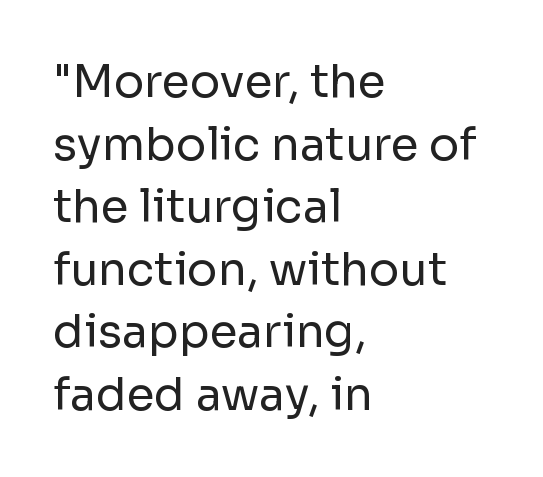
{"serif": "no", "italic": "no", "bold": "no", "weight": "regular", "width": "normal", "stroke_contrast": "low", "x_height": "medium", "monospaced": "no", "underline": "no", "align": "left", "line_spacing": "normal", "line_spacing_ratio": 1.39, "letter_spacing": "normal", "letter_spacing_em": 0.0, "glyph_px": 45}
